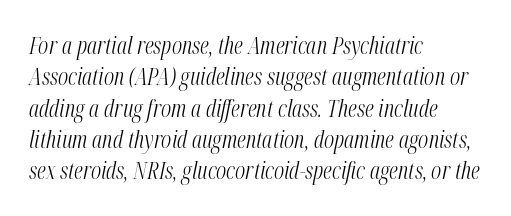
The image shows 23 px text type, italic (leaning right); set left-aligned, normal line spacing (1.36x), normal letter spacing, not underlined.
